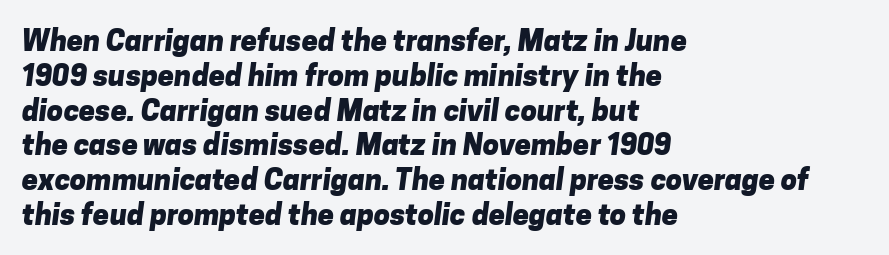
The image shows 29 px heavy sans-serif type; set left-aligned, line spacing 1.2x, normal letter spacing, not underlined; low stroke contrast and a medium x-height.
